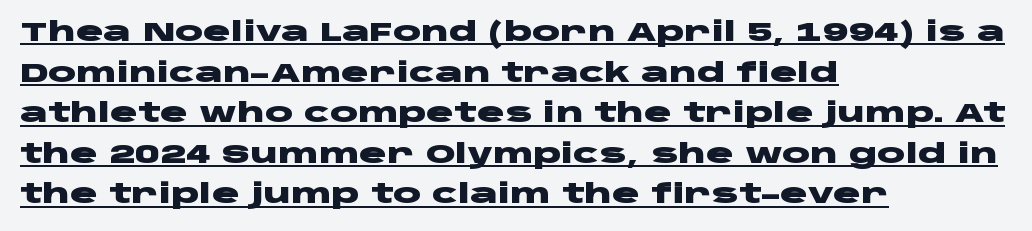
Q: Is the text bold? A: Yes.
Q: Is the text italic (slanted)? A: No, it is upright.
Q: Is the text underlined? A: Yes.
Q: How is the paragraph aligned? A: Left-aligned.
Q: Is the spacing between letters normal or unusually wide? A: Normal.
Q: Is the spacing between lines tight, normal or loose? A: Normal.
